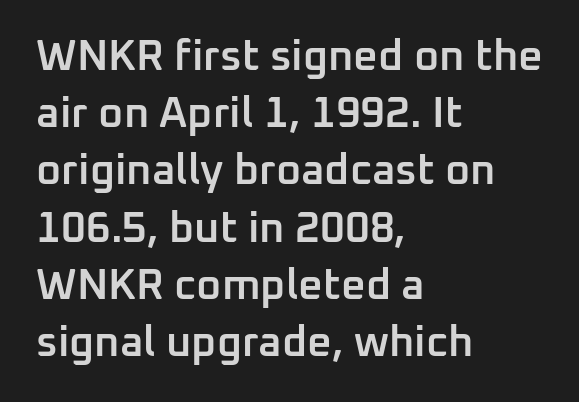
The image shows 43 px semibold sans-serif type, upright; set left-aligned, normal line spacing (1.33x), normal letter spacing, not underlined; low stroke contrast and a medium x-height.
